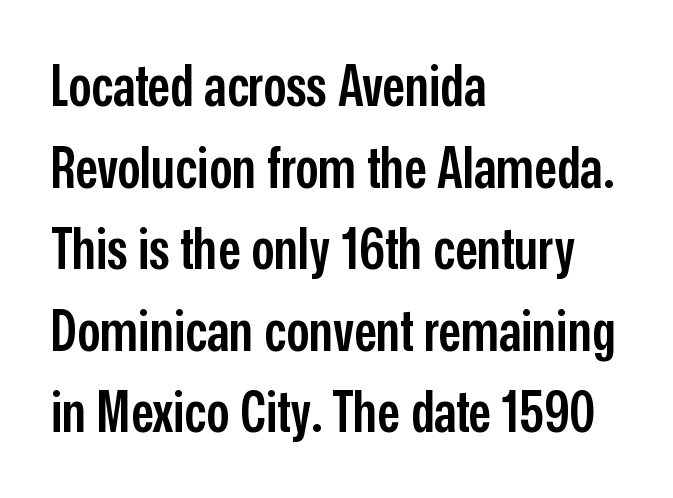
{"serif": "no", "italic": "no", "bold": "semi", "weight": "semibold", "width": "condensed", "stroke_contrast": "low", "x_height": "medium", "monospaced": "no", "underline": "no", "align": "left", "line_spacing": "normal", "line_spacing_ratio": 1.43, "letter_spacing": "normal", "letter_spacing_em": 0.0, "glyph_px": 57}
